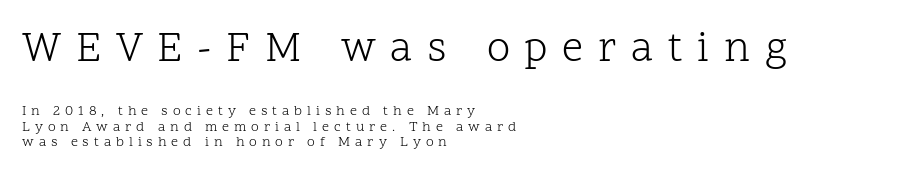
The image shows 42 px light serif type, upright; set left-aligned, tight line spacing (1.11x), unusually wide letter spacing (+0.35 em), not underlined; the first (top) block is 3.0x larger; low stroke contrast and a medium x-height.
